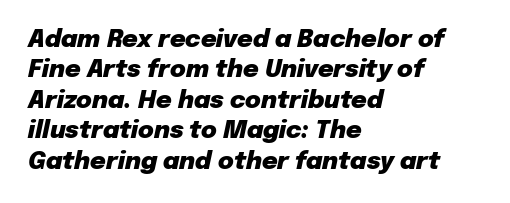
The whole block is typeset with a tilt. The face used here has the dense, thick strokes of a bold. Vertically, the passage feels balanced, rows spaced as you'd expect. Alignment: flush left. Check under the words: just untouched page.
